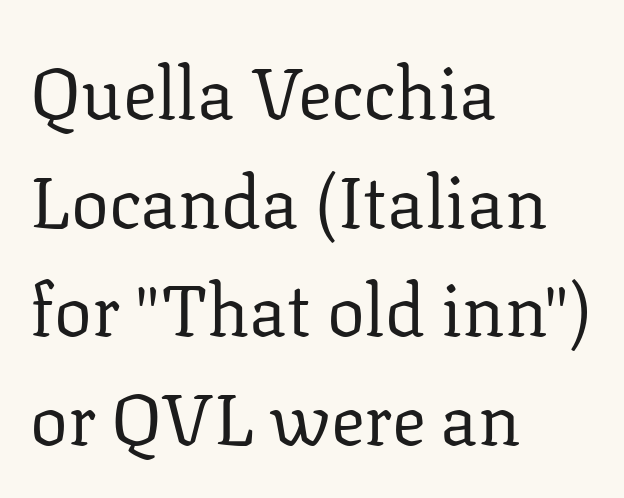
The words here are not underlined. Is this a fixed-width face? No — the glyphs have proportional, varying widths. Summary of weight: not heavy and not bold. Each word holds together tightly as a unit, with standard inter-letter gaps. If you drew a line through each stem, it would be perfectly vertical. Classification — serif.
